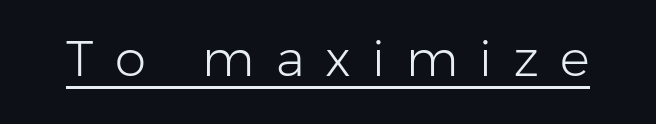
Style check: upright. Stems and bowls with no extra thickness — not bold. The rendering uses the underline text-decoration. These lines are rendered in a variable-pitch font. Letterform terminals end flat and unadorned throughout the passage. In terms of letterspacing, this is a distinctly airy, spread setting.
